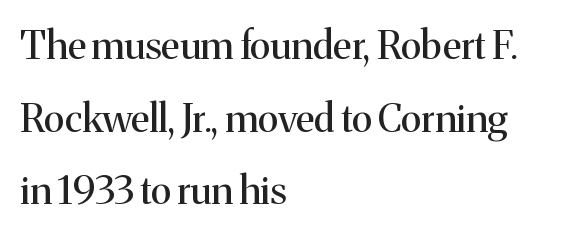
The image shows 39 px regular-weight serif type, upright; set left-aligned, line spacing 1.86x, normal letter spacing, not underlined; medium stroke contrast and a medium x-height.
